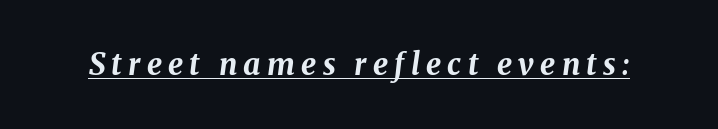
The letters are spread apart with noticeably loose tracking. Strong, thick strokes mark this as bold type. Glance below the letters and you will spot a drawn line. Spacing verdict: proportional, widths tailored to each character. When letters slant like this, we call the style italic.
